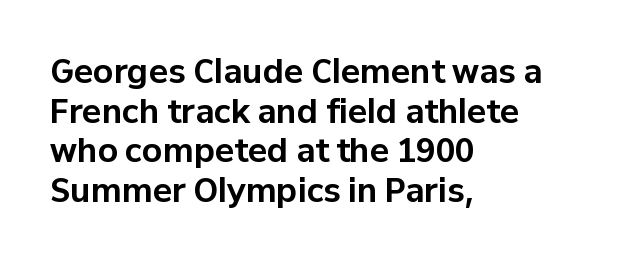
Q: Is the text bold? A: Yes.
Q: Is the text italic (slanted)? A: No, it is upright.
Q: Is the typeface a serif or a sans-serif typeface? A: Sans-serif.
Q: Is the text underlined? A: No.
Q: How is the paragraph aligned? A: Left-aligned.
Q: Is the spacing between letters normal or unusually wide? A: Normal.
Q: Width (condensed, normal, or wide)? A: Normal.
Q: Stroke contrast? A: Low.
Q: x-height? A: Medium.
Q: Monospaced? A: No.
